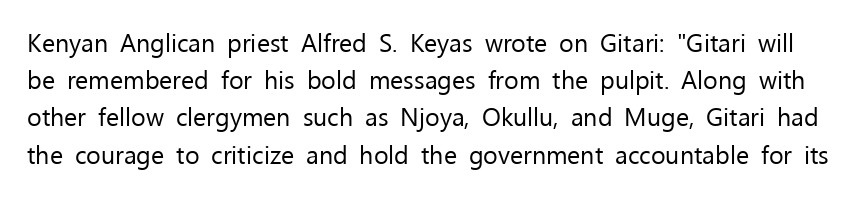
Q: Is the text bold? A: No.
Q: Is the text italic (slanted)? A: No, it is upright.
Q: Is the text underlined? A: No.
Q: Is the spacing between letters normal or unusually wide? A: Normal.
Q: Is the spacing between lines tight, normal or loose? A: Normal.
